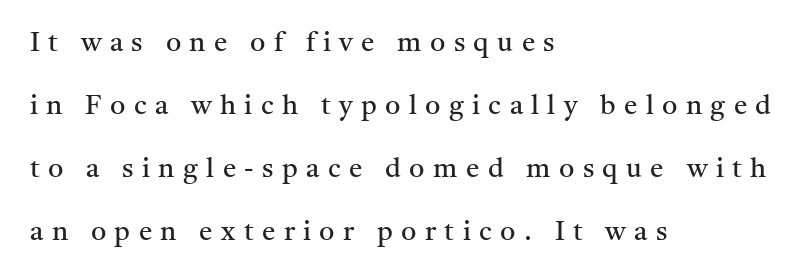
The image shows 27 px text type, upright; set left-aligned, loose line spacing (2.33x), unusually wide letter spacing (+0.31 em), not underlined.
